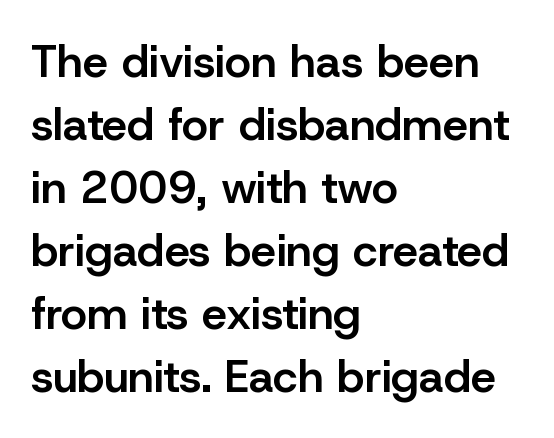
{"serif": "no", "italic": "no", "bold": "semi", "weight": "semibold", "width": "normal", "stroke_contrast": "low", "x_height": "medium", "monospaced": "no", "underline": "no", "align": "left", "line_spacing": "normal", "line_spacing_ratio": 1.4, "letter_spacing": "normal", "letter_spacing_em": 0.0, "glyph_px": 45}
